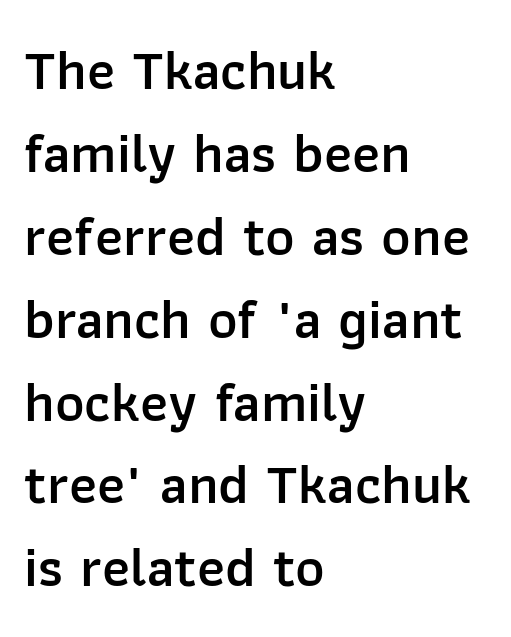
The face used here is rendered with its standard letterfit. The rag falls on the right side of this text block. I'd call this a sans setting — the letters go barefoot. In terms of weight, the rendering is demibold, just under bold. Nobody drew a line under any word here.
